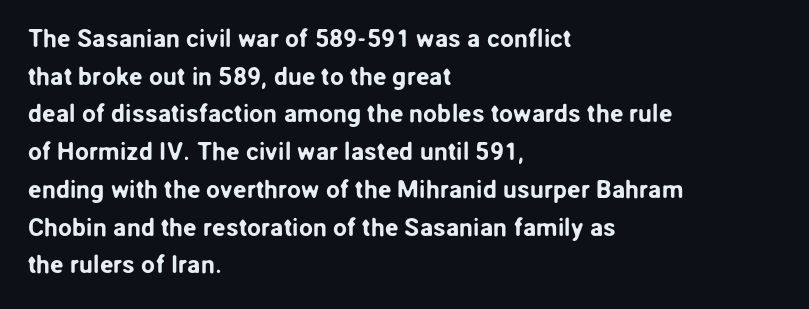
Descender tails drop into unmarked territory. If you drew a ruler down the left edge, every line would touch it. Nope, not italic — everything's standing straight. Successive baselines arrive at the customary interval. Tracking value appears to be zero — textbook default spacing.
